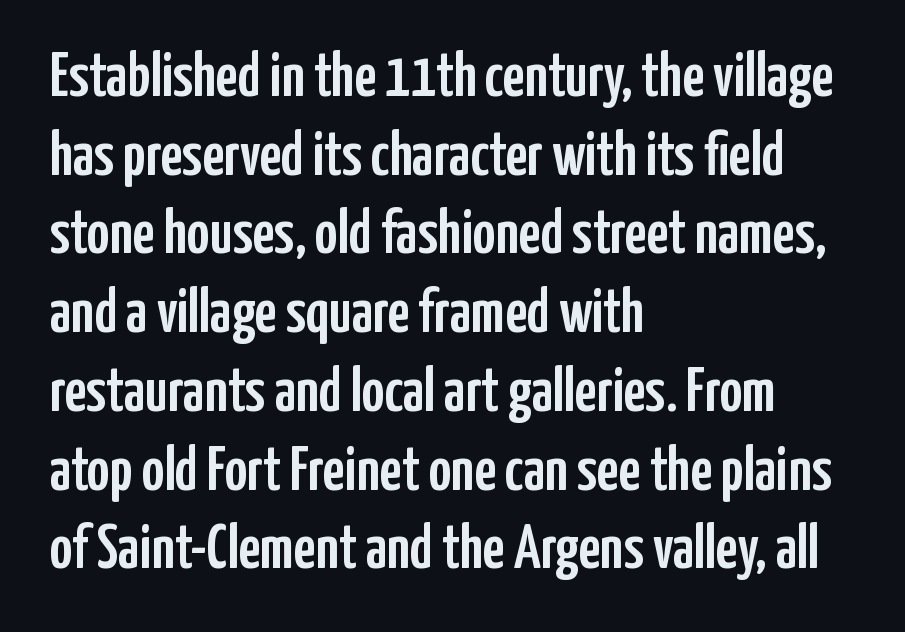
Caption: standard tracking, unaltered. You could not count columns in this text — the font is proportionally spaced. The paragraph has a hard left edge and a soft right edge. Each new line begins a customary step beneath the previous one. A roman cut, with each character standing at attention.
